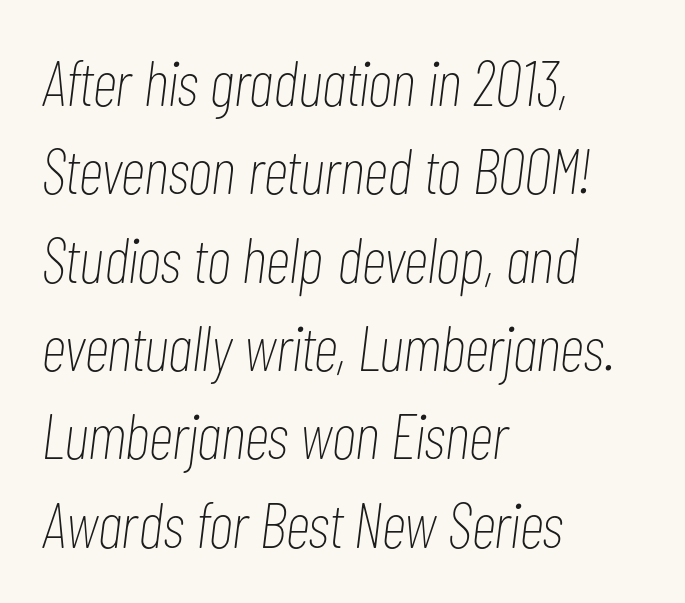
Q: Is the text bold? A: No.
Q: Is the text italic (slanted)? A: Yes, it leans right by about 7 degrees.
Q: Is the text underlined? A: No.
Q: How is the paragraph aligned? A: Left-aligned.
Q: Is the spacing between letters normal or unusually wide? A: Normal.
Q: Is the spacing between lines tight, normal or loose? A: Normal.
Q: Width (condensed, normal, or wide)? A: Condensed.
Q: Stroke contrast? A: Low.
Q: x-height? A: Medium.
Q: Monospaced? A: No.
